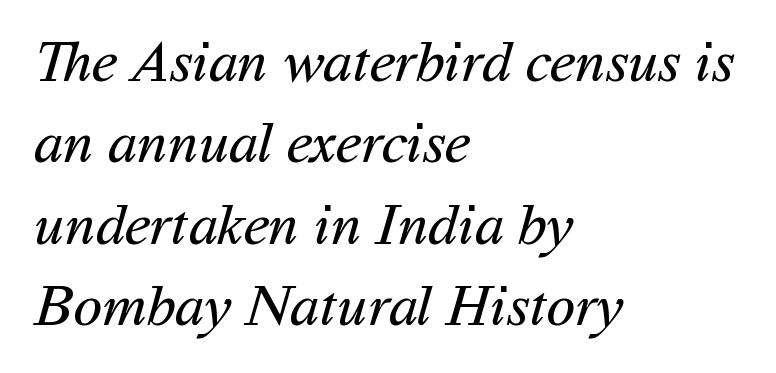
The image shows 59 px regular-weight sans-serif type; set left-aligned, normal line spacing (1.38x), normal letter spacing, not underlined; medium stroke contrast and a medium x-height.
